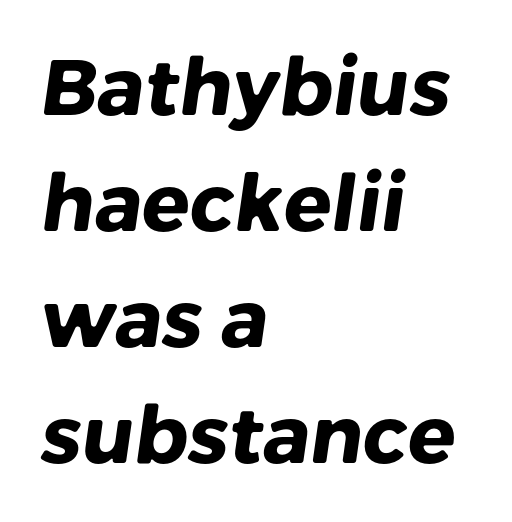
The compositor pushed each line to the left boundary. No word sits above an underline. The typeface chosen for these lines omits serifs. You'd pick this weight for a headline — it's a proper bold. This sample has the flowing, uneven cadence of proportional lettering. Short note: letters normally spaced.
